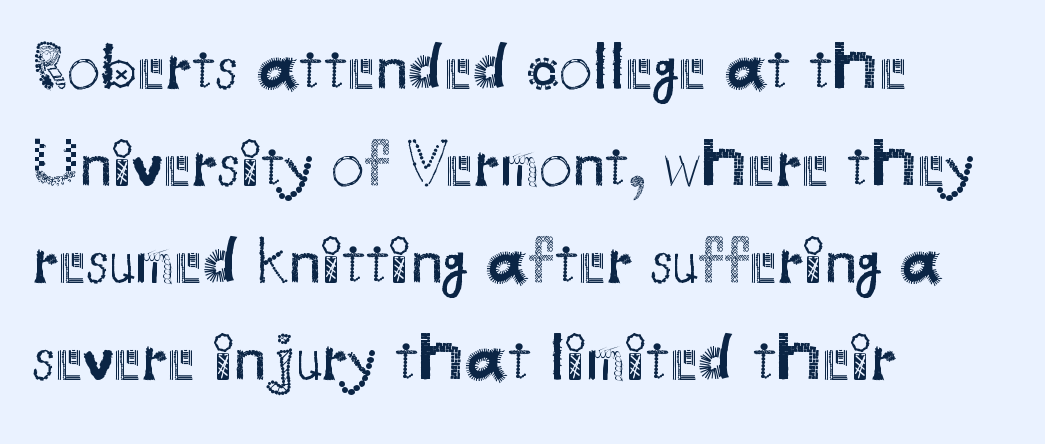
Q: Is the text bold? A: No.
Q: Is the text italic (slanted)? A: No, it is upright.
Q: Is the typeface a serif or a sans-serif typeface? A: Sans-serif.
Q: Is the text underlined? A: No.
Q: How is the paragraph aligned? A: Left-aligned.
Q: Is the spacing between letters normal or unusually wide? A: Normal.
Q: Is the spacing between lines tight, normal or loose? A: Normal.
Q: Width (condensed, normal, or wide)? A: Normal.
Q: Stroke contrast? A: Medium.
Q: x-height? A: Small.
Q: Monospaced? A: No.
